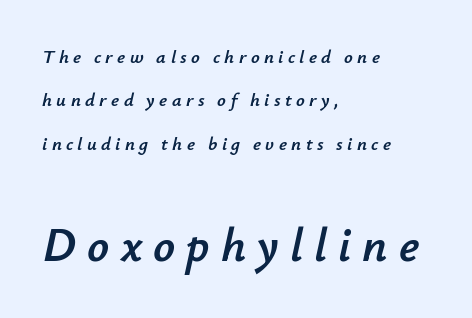
{"italic": "yes", "lean": "right", "slant_degrees": 12, "width": "normal", "stroke_contrast": "low", "x_height": "small", "monospaced": "no", "underline": "no", "align": "left", "line_spacing": "loose", "line_spacing_ratio": 2.28, "letter_spacing": "wide", "letter_spacing_em": 0.23, "larger_block": "second", "size_ratio": 2.53, "glyph_px": 48}
